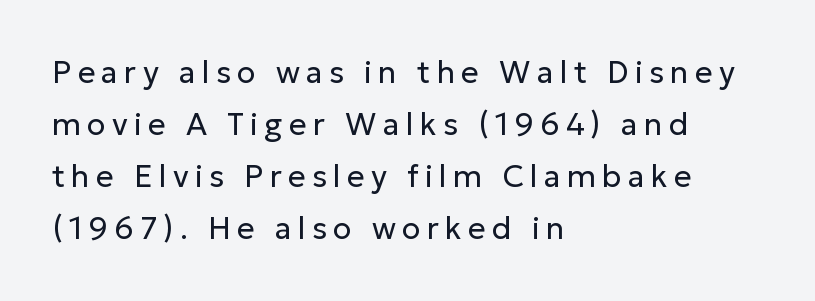
Caption: multi-line text, flush left, ragged right. Glyph-to-glyph distance is far greater than everyday printed text. You can tell it's not italic because the verticals are truly vertical. This is not heavy type; no bold has been used. You could not count columns in this text — the font is proportionally spaced. A normal amount of white space separates one row of letters from the next.
